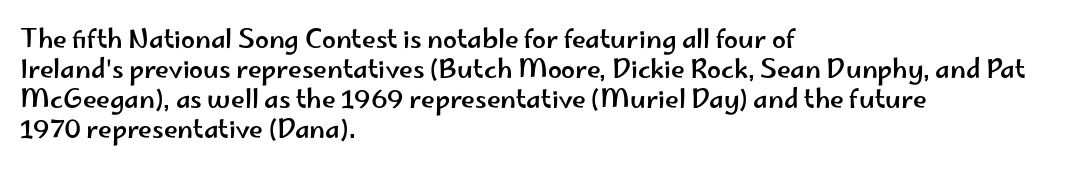
Italic? Not at all — the glyphs are vertical. Only glyphs here, with clear space below each row. Does the copy run flush right? No — it runs flush left. The letters sit at their default tracking, neither squeezed nor spread.
